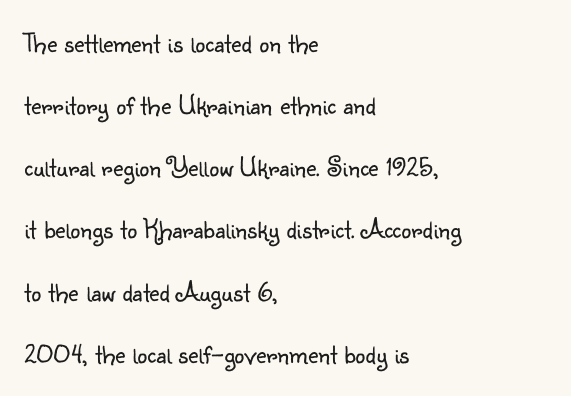
This sample has the flowing, uneven cadence of proportional lettering. Nobody drew a line under any word here. Notice the wide empty band between every row — that's loose leading. This rendering uses left alignment, leaving the right contour irregular. No heavy texture on the line: the type isn't bold.
